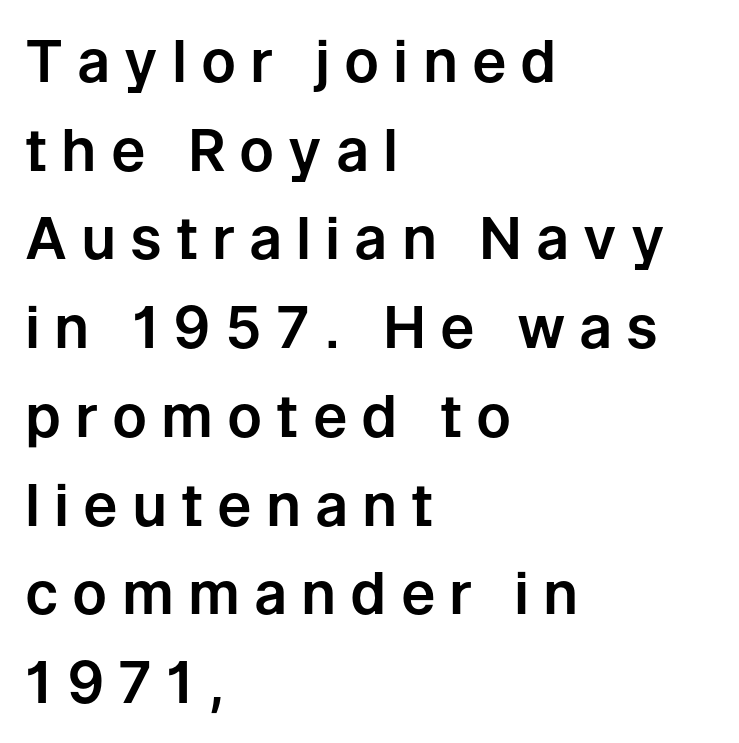
The image shows 58 px sans-serif type, upright; set left-aligned, normal line spacing (1.53x), unusually wide letter spacing (+0.24 em), not underlined; low stroke contrast and a medium x-height.
